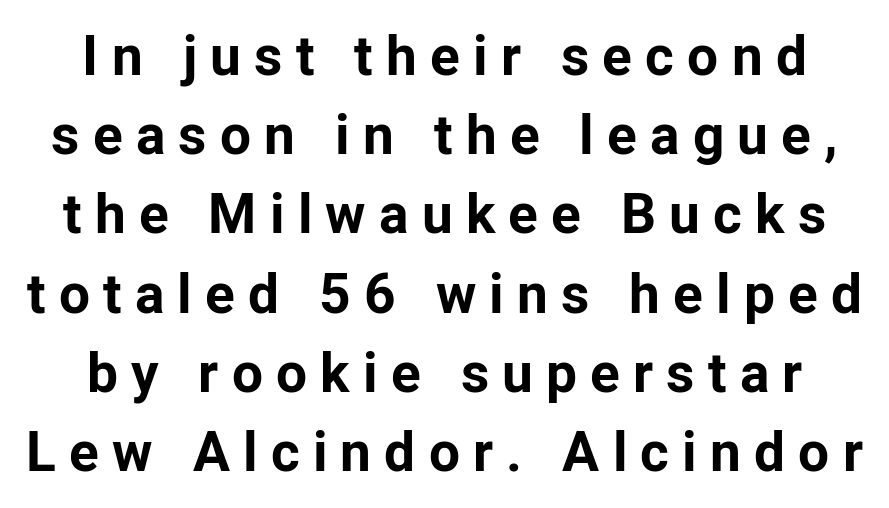
Q: Is the text bold? A: Yes.
Q: Is the text italic (slanted)? A: No, it is upright.
Q: Is the typeface a serif or a sans-serif typeface? A: Sans-serif.
Q: Is the text underlined? A: No.
Q: Is the spacing between letters normal or unusually wide? A: Unusually wide.
Q: Is the spacing between lines tight, normal or loose? A: Normal.
Q: Width (condensed, normal, or wide)? A: Normal.
Q: Stroke contrast? A: Low.
Q: x-height? A: Medium.
Q: Monospaced? A: No.
